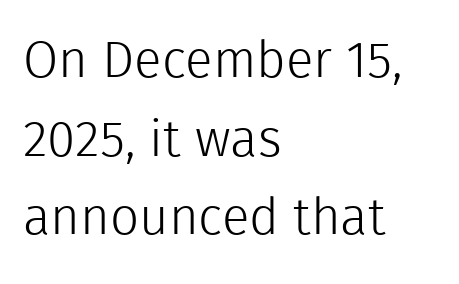
These lines are rendered in a variable-pitch font. Quick note: not italic, upright. Observe the ordinary spacing: letters are neighbours, not strangers. Compared with typical paragraphs, the rows here are spaced about the same. The weight would be labelled regular, book, light, or lighter still. A classic flush-left, rag-right setting is used for this passage.
